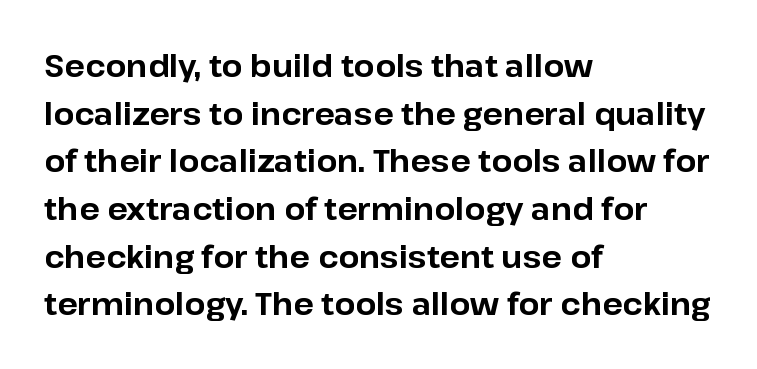
The image shows 30 px bold sans-serif type, upright; set left-aligned, normal line spacing (1.59x), normal letter spacing, not underlined; low stroke contrast and a medium x-height.
